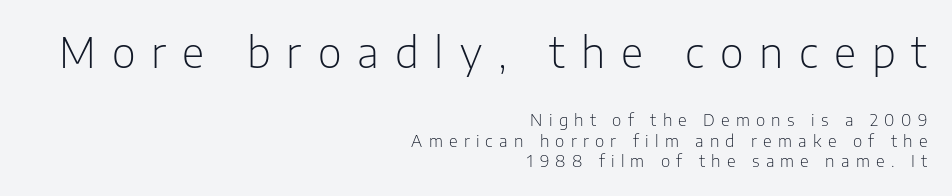
Nothing heavy about these letters — not bold at all. If you measured baseline to baseline, you'd find a middling distance. Characters remain perfectly vertical along every line. Each row of text sits above clean, open space.
